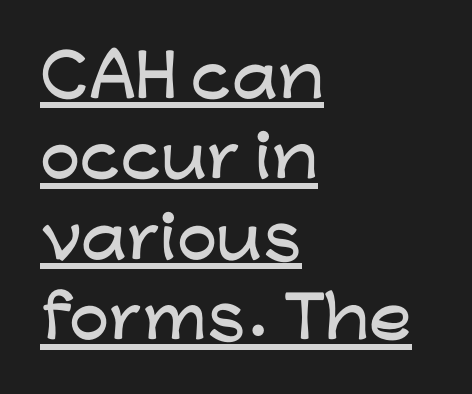
Q: Is the text italic (slanted)? A: No, it is upright.
Q: Is the typeface a serif or a sans-serif typeface? A: Sans-serif.
Q: Is the text underlined? A: Yes.
Q: How is the paragraph aligned? A: Left-aligned.
Q: Is the spacing between letters normal or unusually wide? A: Normal.
Q: Is the spacing between lines tight, normal or loose? A: Normal.
Q: Width (condensed, normal, or wide)? A: Wide.
Q: Stroke contrast? A: Low.
Q: x-height? A: Medium.
Q: Monospaced? A: No.
